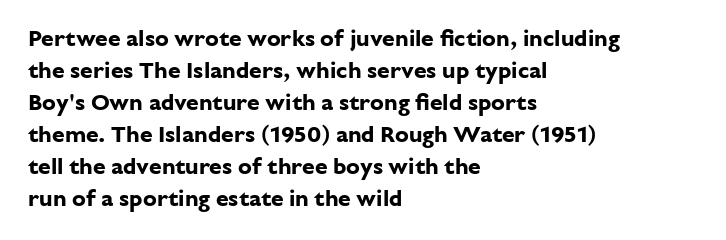
Q: Is the text bold? A: Yes.
Q: Is the text italic (slanted)? A: No, it is upright.
Q: Is the text underlined? A: No.
Q: How is the paragraph aligned? A: Left-aligned.
Q: Is the spacing between letters normal or unusually wide? A: Normal.
Q: Is the spacing between lines tight, normal or loose? A: Normal.
